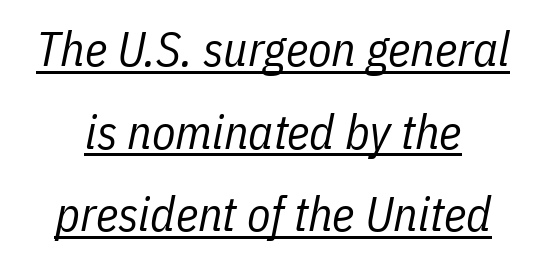
The image shows 48 px regular-weight, condensed type, italic (leaning right); set centered, line spacing 1.72x, normal letter spacing, underlined; low stroke contrast and a medium x-height.
